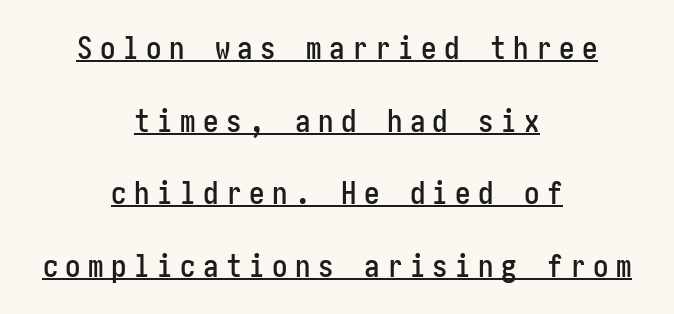
Q: Is the text italic (slanted)? A: No, it is upright.
Q: Is the typeface a serif or a sans-serif typeface? A: Sans-serif.
Q: Is the text underlined? A: Yes.
Q: How is the paragraph aligned? A: Centered.
Q: Is the spacing between letters normal or unusually wide? A: Unusually wide.
Q: Is the spacing between lines tight, normal or loose? A: Loose.
Q: Width (condensed, normal, or wide)? A: Condensed.
Q: Stroke contrast? A: Low.
Q: x-height? A: Medium.
